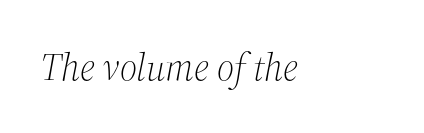
The image shows 38 px light serif type, italic (leaning right); set left-aligned, normal letter spacing, not underlined; medium stroke contrast and a medium x-height.
